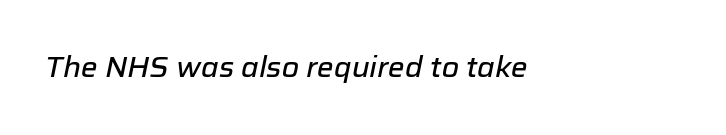
Q: Is the text italic (slanted)? A: Yes, it leans right by about 12 degrees.
Q: Is the text underlined? A: No.
Q: Is the spacing between letters normal or unusually wide? A: Normal.
Q: Width (condensed, normal, or wide)? A: Normal.
Q: Stroke contrast? A: Low.
Q: x-height? A: Medium.
Q: Monospaced? A: No.
